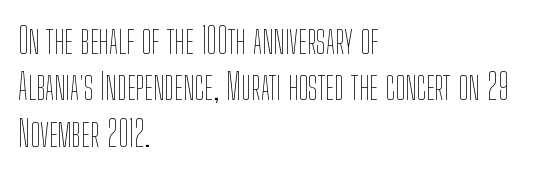
{"italic": "no", "bold": "no", "weight": "thin", "width": "condensed", "stroke_contrast": "low", "x_height": "medium", "monospaced": "no", "underline": "no", "align": "left", "line_spacing": "normal", "line_spacing_ratio": 1.29, "letter_spacing": "normal", "letter_spacing_em": 0.0, "glyph_px": 36}
